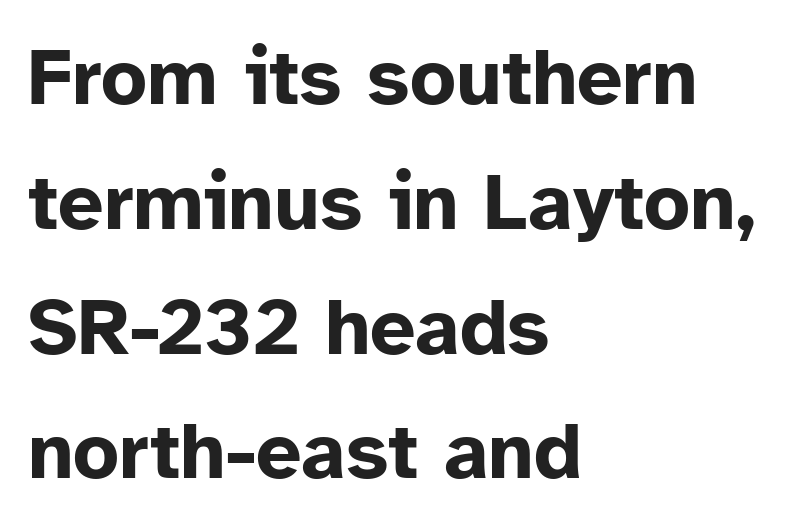
{"serif": "no", "italic": "no", "bold": "yes", "weight": "bold", "width": "normal", "stroke_contrast": "low", "x_height": "medium", "monospaced": "no", "underline": "no", "align": "left", "line_spacing": "normal", "line_spacing_ratio": 1.56, "letter_spacing": "normal", "letter_spacing_em": 0.0, "glyph_px": 80}
